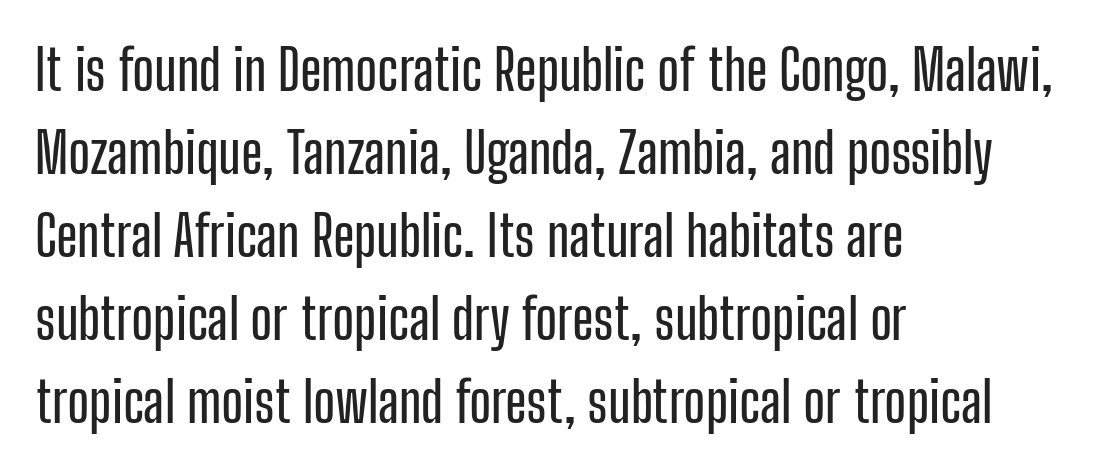
The image shows 56 px condensed sans-serif type, upright; set left-aligned, normal line spacing (1.48x), normal letter spacing, not underlined; low stroke contrast and a medium x-height.
